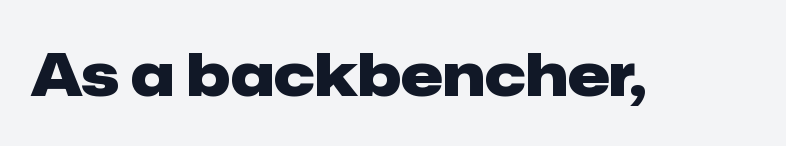
{"serif": "no", "italic": "no", "bold": "yes", "weight": "heavy", "width": "normal", "stroke_contrast": "low", "x_height": "medium", "monospaced": "no", "underline": "no", "letter_spacing": "normal", "letter_spacing_em": 0.0, "glyph_px": 59}
